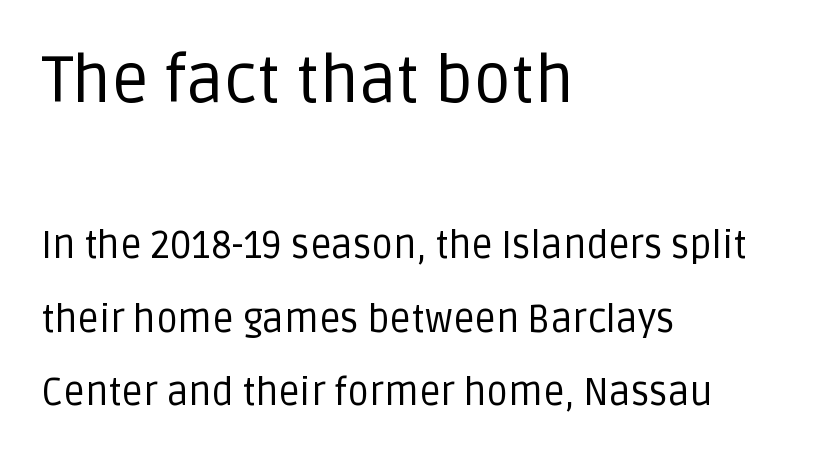
Q: Is the text bold? A: No.
Q: Is the text italic (slanted)? A: No, it is upright.
Q: Is the typeface a serif or a sans-serif typeface? A: Sans-serif.
Q: Is the text underlined? A: No.
Q: How is the paragraph aligned? A: Left-aligned.
Q: Is the spacing between letters normal or unusually wide? A: Normal.
Q: Is the spacing between lines tight, normal or loose? A: Loose.
Q: Which block of text is set in a larger size, the first (top) or the second (bottom)? A: The first (top) one.
Q: Width (condensed, normal, or wide)? A: Normal.
Q: Stroke contrast? A: Low.
Q: x-height? A: Large.
Q: Monospaced? A: No.
